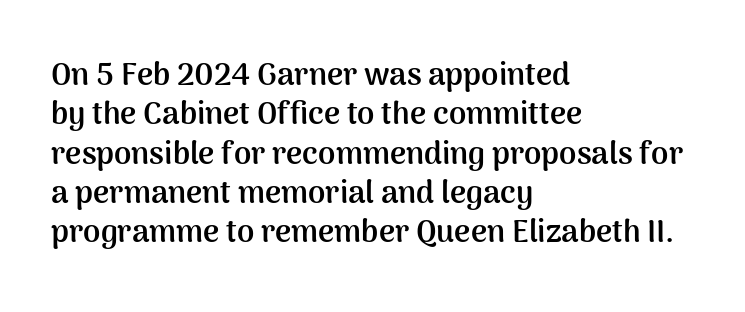
The image shows 31 px semibold sans-serif type, upright; set left-aligned, normal line spacing (1.27x), normal letter spacing, not underlined; medium stroke contrast and a medium x-height.
